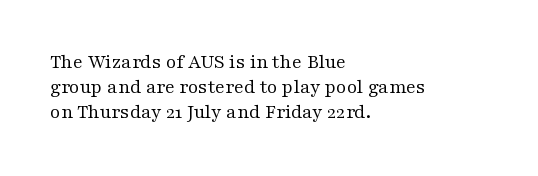
{"italic": "no", "bold": "no", "underline": "no", "align": "left", "line_spacing": "normal", "line_spacing_ratio": 1.26, "letter_spacing": "normal", "letter_spacing_em": 0.0, "glyph_px": 20}
